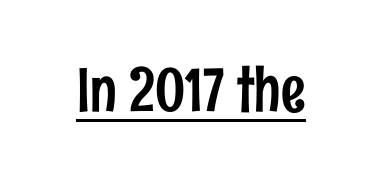
Quick note: underline on. A typesetter would call this zero additional tracking. The letters carry no serifs — their stems end cleanly without finishing strokes. The axis of the letterforms is exactly vertical. Proportional: the letters do not fall into vertical columns.
